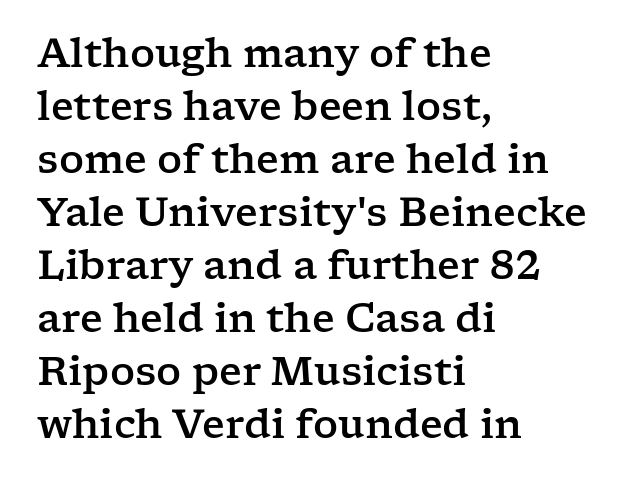
Decoration check: the copy has no underline. Designer's note — italics off, roman on. These lines are composed in type with serifs. The rows are spaced the way most documents space them. Short and long lines alike share a common starting point at left.
